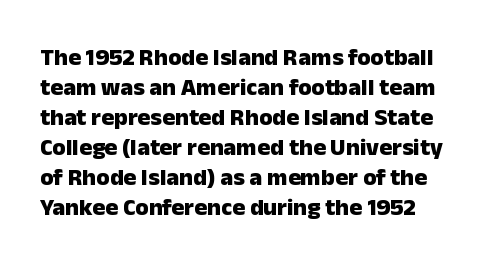
The letters are bold, with thick, heavy strokes. These lines keep a tight, regular rhythm from letter to letter. Beneath every word, the page is bare. When letters stand straight like this, we call the style roman or upright. Quick note: interline space is typical.
